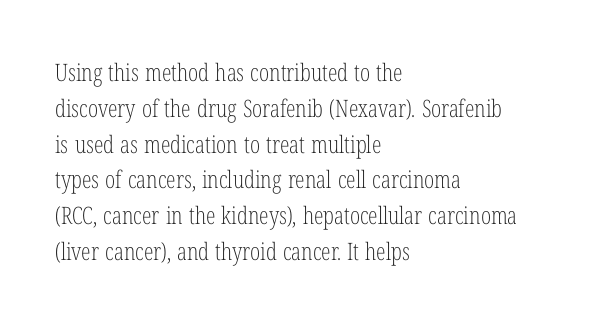
{"italic": "no", "bold": "no", "underline": "no", "align": "left", "line_spacing": "normal", "line_spacing_ratio": 1.49, "letter_spacing": "normal", "letter_spacing_em": 0.0, "glyph_px": 24}
